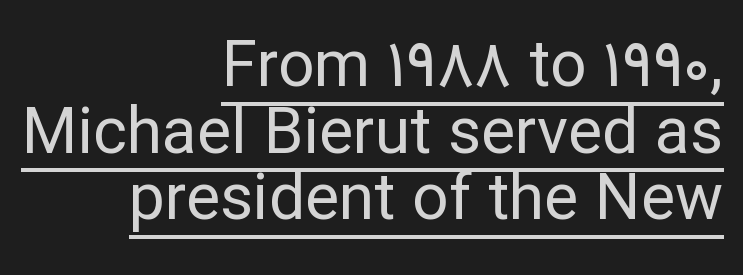
Grotesque or geometric, the face here clearly has no serifs. Leading: reduced. The sample's only ornament is a line tracing under the words. Spacing between characters is what you'd get straight out of the box.
